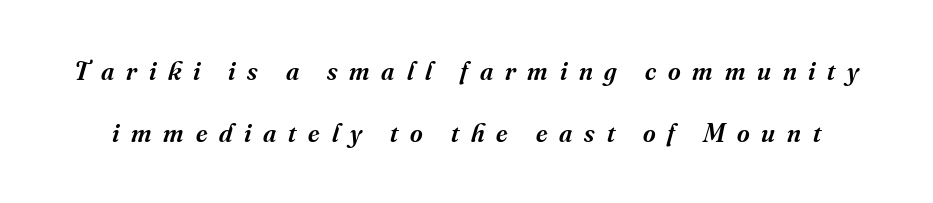
Q: Is the text bold? A: Semi-bold.
Q: Is the text italic (slanted)? A: Yes, it leans right by about 16 degrees.
Q: Is the text underlined? A: No.
Q: Is the spacing between letters normal or unusually wide? A: Unusually wide.
Q: Is the spacing between lines tight, normal or loose? A: Loose.
